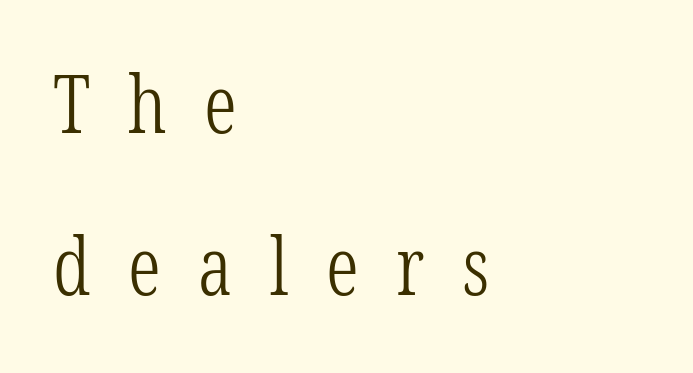
Quick note: interline space is abundant. Classification — serif. This sample uses expanded letter spacing, leaving extra air between glyphs. Short and long lines alike share a common starting point at left. Underline: absent. The typeface has the unassuming heft of standard copy or less.
